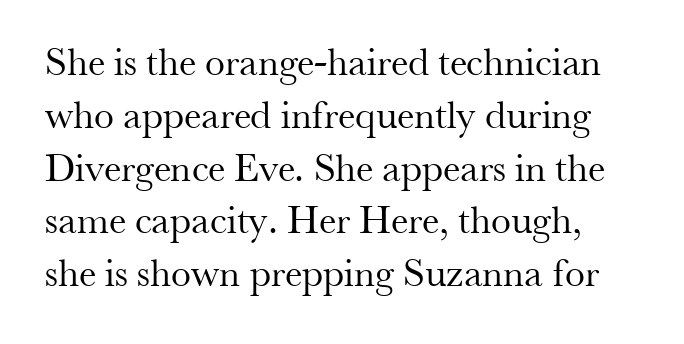
Q: Is the text bold? A: No.
Q: Is the text italic (slanted)? A: No, it is upright.
Q: Is the typeface a serif or a sans-serif typeface? A: Serif.
Q: Is the text underlined? A: No.
Q: Is the spacing between letters normal or unusually wide? A: Normal.
Q: Is the spacing between lines tight, normal or loose? A: Normal.
Q: Width (condensed, normal, or wide)? A: Normal.
Q: Stroke contrast? A: Medium.
Q: x-height? A: Small.
Q: Monospaced? A: No.
